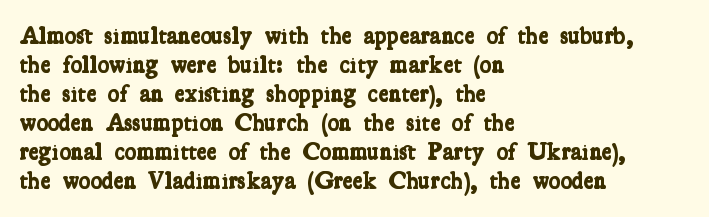
Q: Is the text bold? A: Yes.
Q: Is the text underlined? A: No.
Q: How is the paragraph aligned? A: Left-aligned.
Q: Is the spacing between letters normal or unusually wide? A: Normal.
